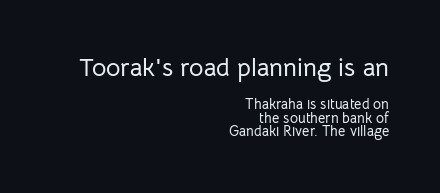
Short note: letters normally spaced. The first block has been scaled up relative to the second. The typesetter chose a ragged-left arrangement here. Reading down the column, the eye jumps only a short way to each next line. Posture: upright roman.
